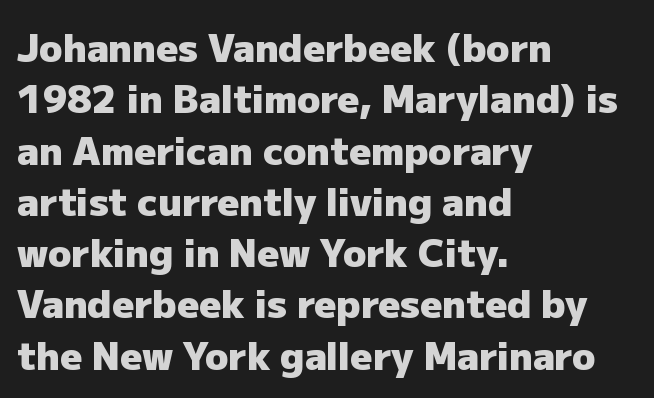
The image shows 38 px heavy sans-serif type, upright; set left-aligned, normal line spacing (1.35x), normal letter spacing, not underlined; low stroke contrast and a medium x-height.
